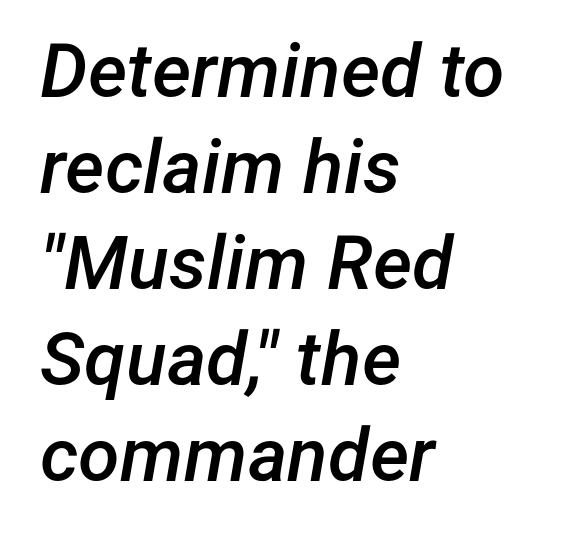
Q: Is the text bold? A: Semi-bold.
Q: Is the text italic (slanted)? A: Yes, it leans right by about 12 degrees.
Q: Is the text underlined? A: No.
Q: How is the paragraph aligned? A: Left-aligned.
Q: Is the spacing between letters normal or unusually wide? A: Normal.
Q: Is the spacing between lines tight, normal or loose? A: Normal.
Q: Width (condensed, normal, or wide)? A: Normal.
Q: Stroke contrast? A: Low.
Q: x-height? A: Medium.
Q: Monospaced? A: No.
